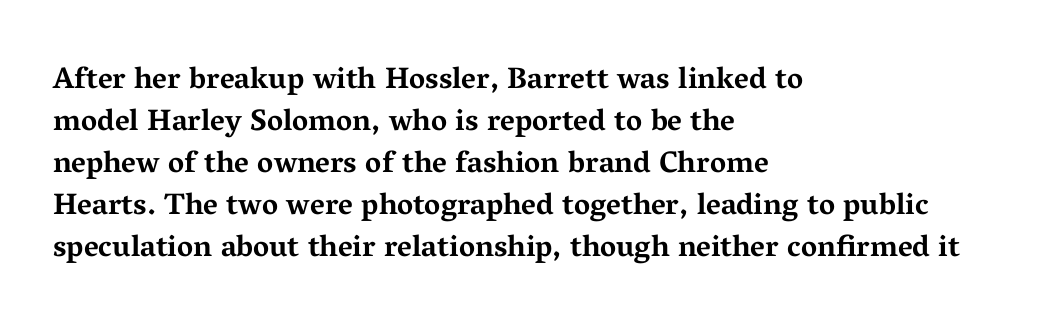
Q: Is the text bold? A: Yes.
Q: Is the text italic (slanted)? A: No, it is upright.
Q: Is the typeface a serif or a sans-serif typeface? A: Serif.
Q: Is the text underlined? A: No.
Q: How is the paragraph aligned? A: Left-aligned.
Q: Is the spacing between letters normal or unusually wide? A: Normal.
Q: Is the spacing between lines tight, normal or loose? A: Normal.
Q: Width (condensed, normal, or wide)? A: Wide.
Q: Stroke contrast? A: Medium.
Q: x-height? A: Medium.
Q: Monospaced? A: No.
